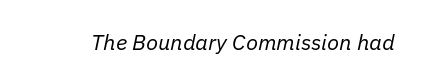
The horizontal fit of the characters is conventional and even. The typography opts for an oblique posture over an upright one. Underline: absent. Letters have the restrained weight of plain body copy at most.
